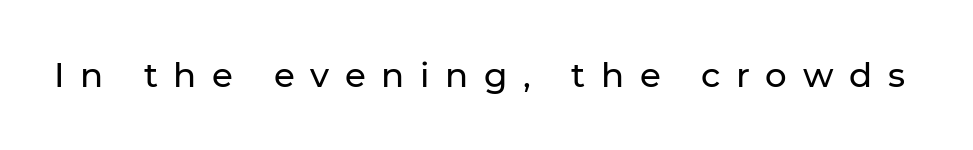
The image shows 34 px sans-serif type, upright; set unusually wide letter spacing (+0.46 em), not underlined; low stroke contrast and a medium x-height.
